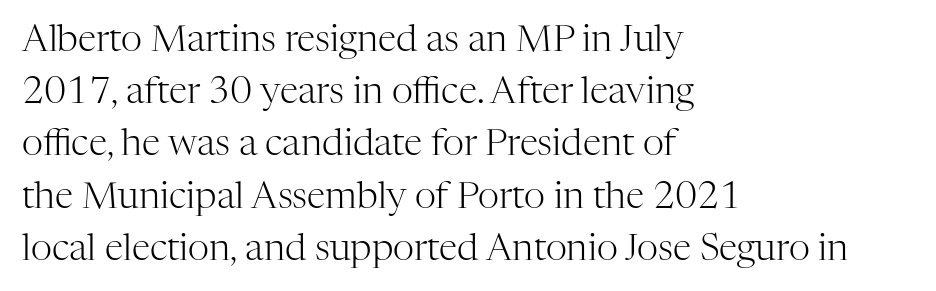
These lines are rendered in a variable-pitch font. Notice how the passage keeps a crisp vertical edge on the left only. Unbolded letterforms with no extra heft. The vertical gap from one line to the next is medium. Type style note: has serifs. Italic? Not at all — the glyphs are vertical.
